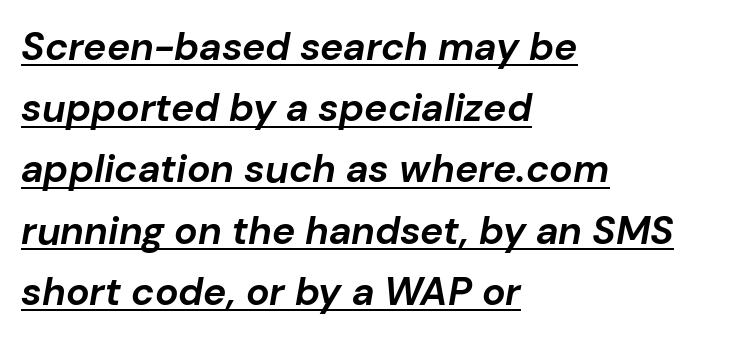
The image shows 39 px bold type, italic (leaning right); set left-aligned, normal line spacing (1.57x), normal letter spacing, underlined; low stroke contrast and a medium x-height.
